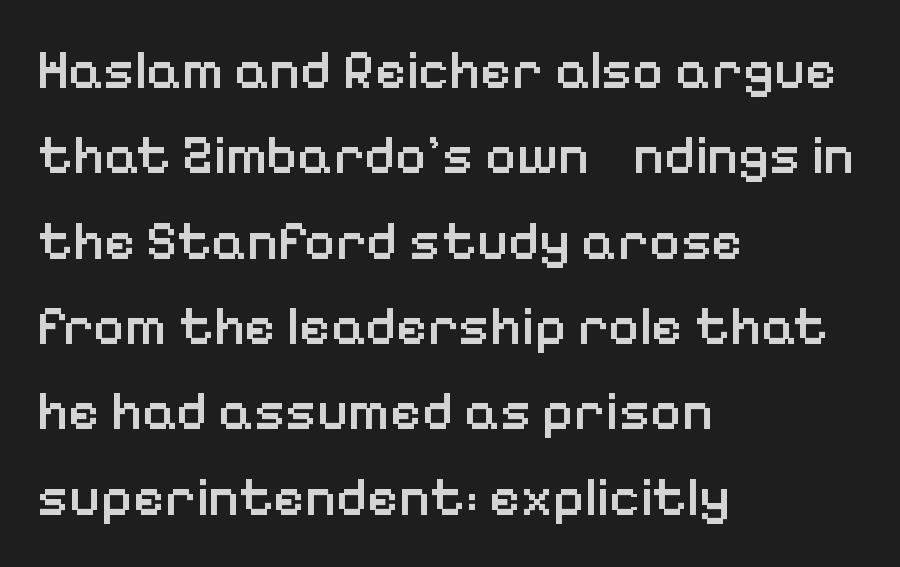
Q: Is the text bold? A: Semi-bold.
Q: Is the text italic (slanted)? A: No, it is upright.
Q: Is the typeface a serif or a sans-serif typeface? A: Sans-serif.
Q: Is the text underlined? A: No.
Q: How is the paragraph aligned? A: Left-aligned.
Q: Is the spacing between letters normal or unusually wide? A: Normal.
Q: Is the spacing between lines tight, normal or loose? A: Normal.
Q: Width (condensed, normal, or wide)? A: Normal.
Q: Stroke contrast? A: Low.
Q: x-height? A: Medium.
Q: Monospaced? A: No.
